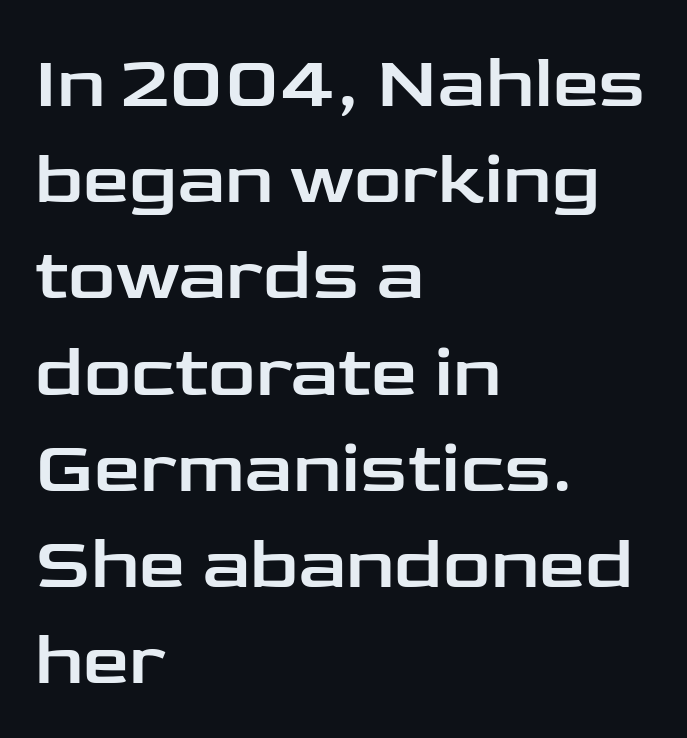
Q: Is the text italic (slanted)? A: No, it is upright.
Q: Is the typeface a serif or a sans-serif typeface? A: Sans-serif.
Q: Is the text underlined? A: No.
Q: How is the paragraph aligned? A: Left-aligned.
Q: Is the spacing between letters normal or unusually wide? A: Normal.
Q: Is the spacing between lines tight, normal or loose? A: Normal.
Q: Width (condensed, normal, or wide)? A: Wide.
Q: Stroke contrast? A: Low.
Q: x-height? A: Medium.
Q: Monospaced? A: No.
